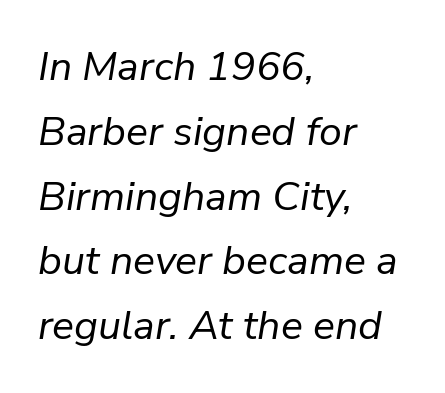
The image shows 41 px regular-weight type, italic (leaning right); set left-aligned, normal line spacing (1.58x), normal letter spacing, not underlined; low stroke contrast and a medium x-height.
